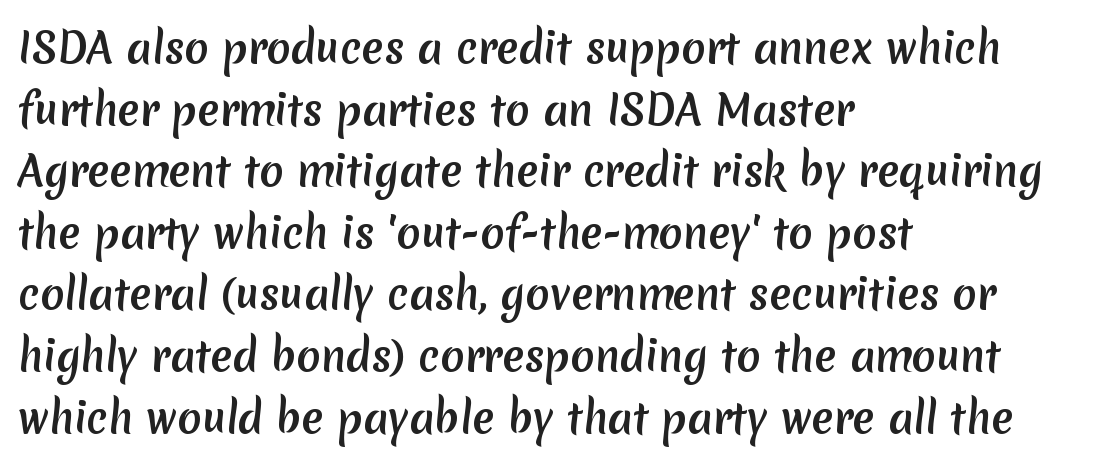
Words float on clear page, feet unadorned. In terms of letterform style, serifs are entirely absent. Spacing verdict: proportional, widths tailored to each character. How would I describe the line gaps? Plain and ordinary. The text block is weighted toward the left margin, trailing off unevenly rightward.
